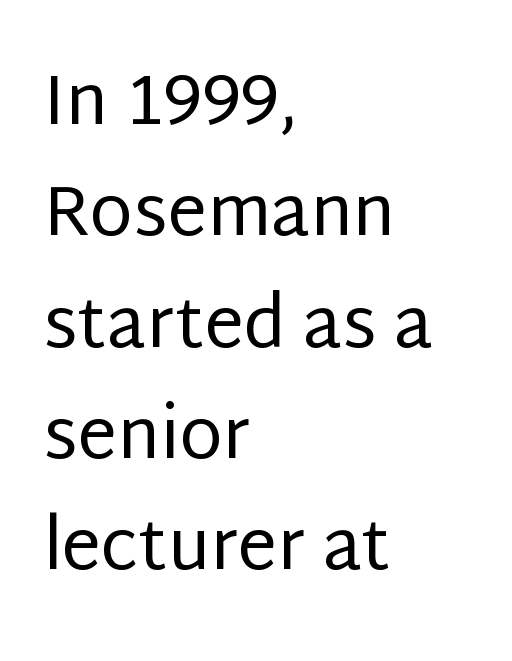
Q: Is the text bold? A: No.
Q: Is the text italic (slanted)? A: No, it is upright.
Q: Is the typeface a serif or a sans-serif typeface? A: Sans-serif.
Q: Is the text underlined? A: No.
Q: How is the paragraph aligned? A: Left-aligned.
Q: Is the spacing between letters normal or unusually wide? A: Normal.
Q: Is the spacing between lines tight, normal or loose? A: Normal.
Q: Width (condensed, normal, or wide)? A: Normal.
Q: Stroke contrast? A: Low.
Q: x-height? A: Large.
Q: Monospaced? A: No.
